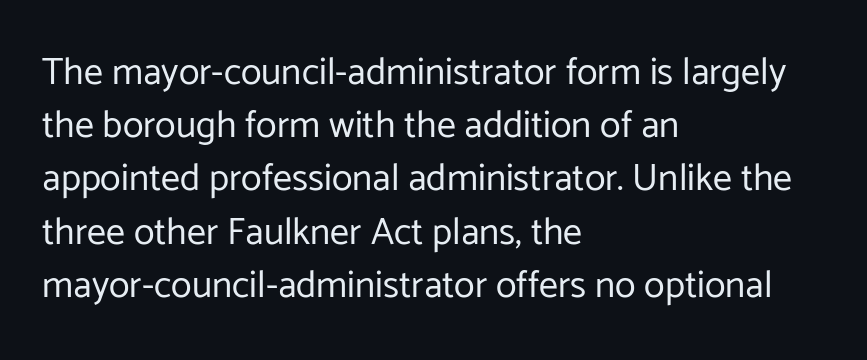
{"serif": "no", "italic": "no", "bold": "no", "weight": "regular", "width": "normal", "stroke_contrast": "low", "x_height": "medium", "monospaced": "no", "underline": "no", "align": "left", "line_spacing": "normal", "line_spacing_ratio": 1.4, "letter_spacing": "normal", "letter_spacing_em": 0.0, "glyph_px": 38}
